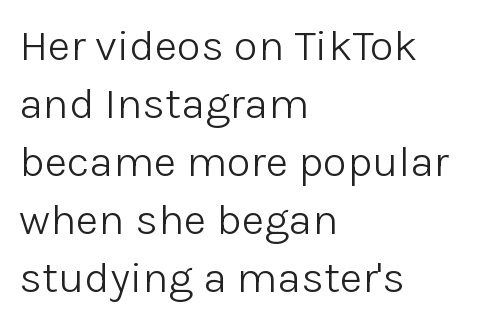
Q: Is the text bold? A: No.
Q: Is the text italic (slanted)? A: No, it is upright.
Q: Is the typeface a serif or a sans-serif typeface? A: Sans-serif.
Q: Is the text underlined? A: No.
Q: How is the paragraph aligned? A: Left-aligned.
Q: Is the spacing between letters normal or unusually wide? A: Normal.
Q: Is the spacing between lines tight, normal or loose? A: Normal.
Q: Width (condensed, normal, or wide)? A: Normal.
Q: Stroke contrast? A: Low.
Q: x-height? A: Medium.
Q: Monospaced? A: No.
